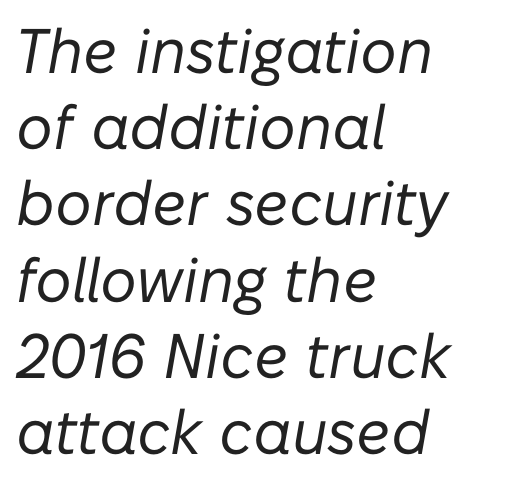
Q: Is the text bold? A: No.
Q: Is the text italic (slanted)? A: Yes, it leans right by about 10 degrees.
Q: Is the text underlined? A: No.
Q: How is the paragraph aligned? A: Left-aligned.
Q: Is the spacing between letters normal or unusually wide? A: Normal.
Q: Width (condensed, normal, or wide)? A: Normal.
Q: Stroke contrast? A: Low.
Q: x-height? A: Medium.
Q: Monospaced? A: No.
